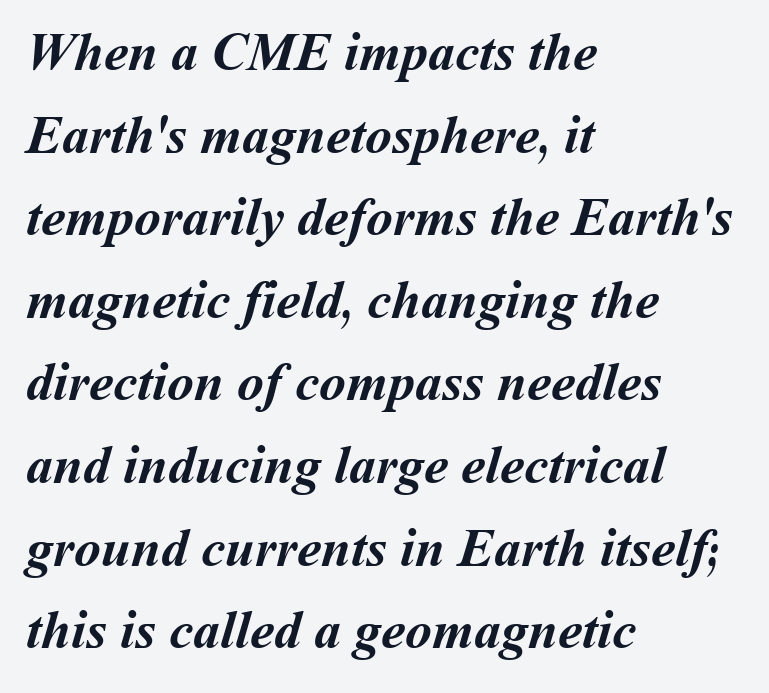
A bare baseline throughout the passage. The passage is arranged the way most books set body copy — flush left. The letterforms sit shoulder to shoulder at normal distance. A typesetter would call this leading conventional body-copy spacing. Looks like regular typesetting: each glyph gets only the width it needs.
